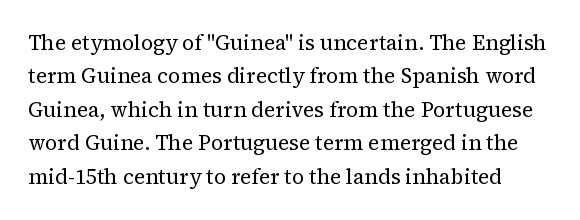
Honestly, there is no underline to notice here at all. Summary of weight: not heavy and not bold. Normally led — the rows are evenly, conventionally spaced. Nope, not italic — everything's standing straight. The rendering keeps characters at their native spacing.
